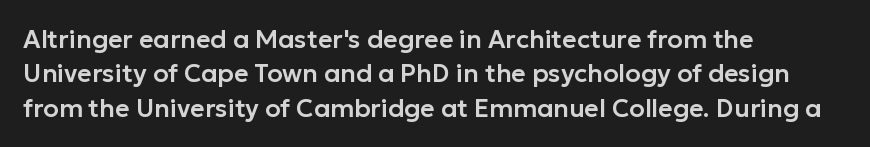
The image shows 25 px text type, upright; set left-aligned, normal line spacing (1.38x), normal letter spacing, not underlined.
